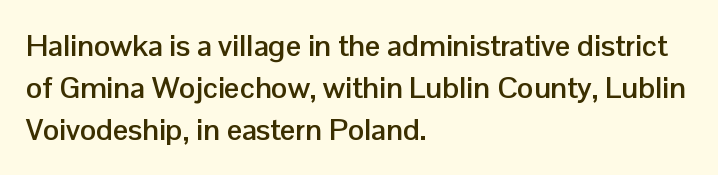
Q: Is the text bold? A: Yes.
Q: Is the text italic (slanted)? A: No, it is upright.
Q: Is the typeface a serif or a sans-serif typeface? A: Sans-serif.
Q: Is the text underlined? A: No.
Q: How is the paragraph aligned? A: Left-aligned.
Q: Is the spacing between letters normal or unusually wide? A: Normal.
Q: Is the spacing between lines tight, normal or loose? A: Normal.
Q: Width (condensed, normal, or wide)? A: Normal.
Q: Stroke contrast? A: Low.
Q: x-height? A: Medium.
Q: Monospaced? A: No.
